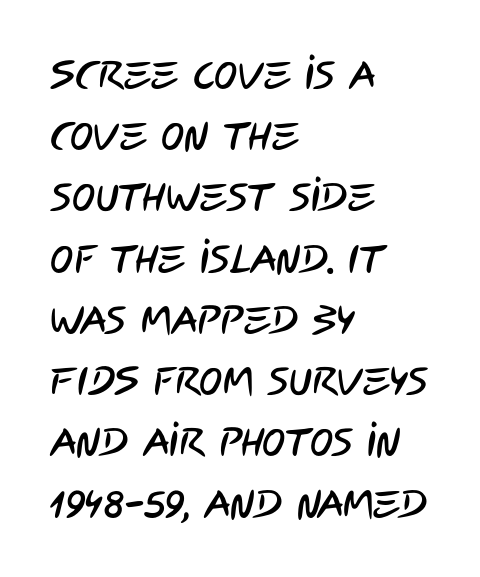
A normal amount of white space separates one row of letters from the next. The space beneath each line is pristine and unruled. You could not count columns in this text — the font is proportionally spaced. I'd call this a sans setting — the letters go barefoot. The rag falls on the right side of this text block.
